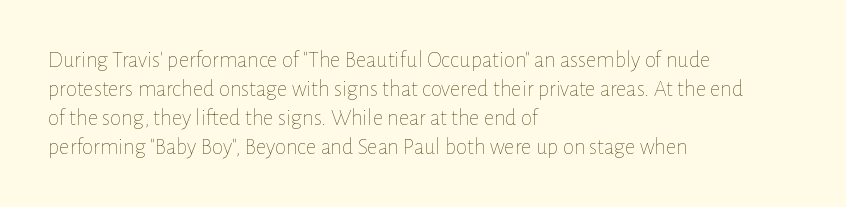
Q: Is the text bold? A: No.
Q: Is the text italic (slanted)? A: No, it is upright.
Q: Is the text underlined? A: No.
Q: How is the paragraph aligned? A: Left-aligned.
Q: Is the spacing between letters normal or unusually wide? A: Normal.
Q: Is the spacing between lines tight, normal or loose? A: Normal.
